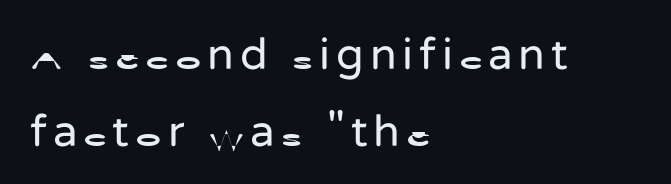
Q: Is the text bold? A: No.
Q: Is the text italic (slanted)? A: No, it is upright.
Q: Is the typeface a serif or a sans-serif typeface? A: Sans-serif.
Q: Is the text underlined? A: No.
Q: How is the paragraph aligned? A: Left-aligned.
Q: Width (condensed, normal, or wide)? A: Normal.
Q: Stroke contrast? A: Low.
Q: x-height? A: Medium.
Q: Monospaced? A: No.
